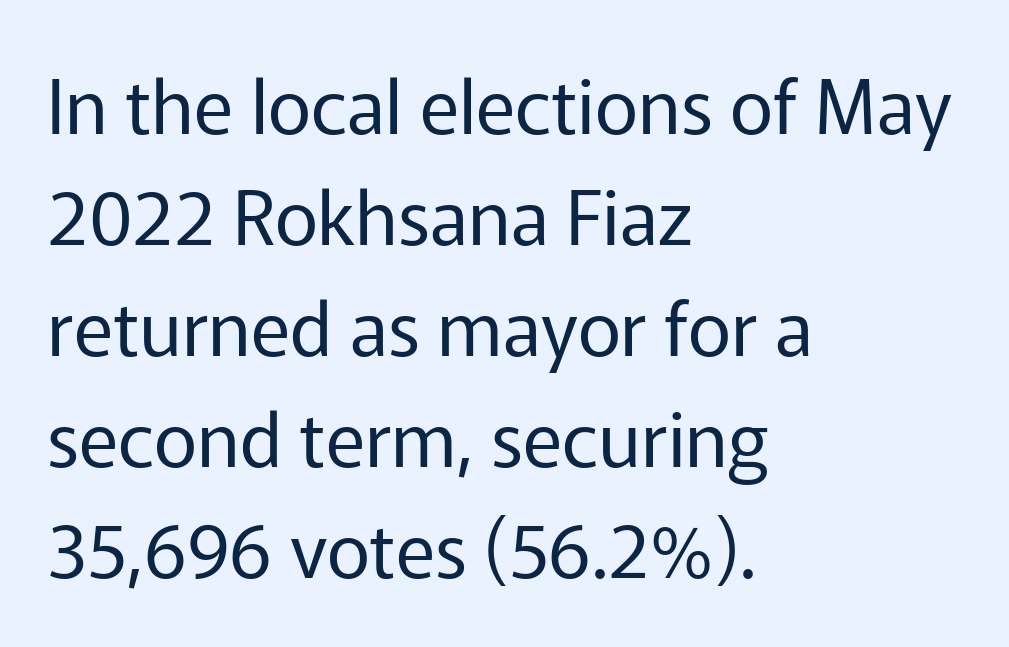
This is not heavy type; no bold has been used. Ascenders rise straight up at ninety degrees. A bare baseline throughout the passage. Spacing verdict: proportional, widths tailored to each character.
